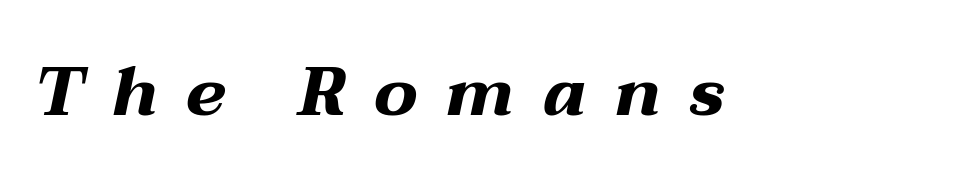
Q: Is the text bold? A: Yes.
Q: Is the text italic (slanted)? A: Yes, it leans right by about 12 degrees.
Q: Is the text underlined? A: No.
Q: Is the spacing between letters normal or unusually wide? A: Unusually wide.
Q: Width (condensed, normal, or wide)? A: Wide.
Q: Stroke contrast? A: Medium.
Q: x-height? A: Medium.
Q: Monospaced? A: No.
